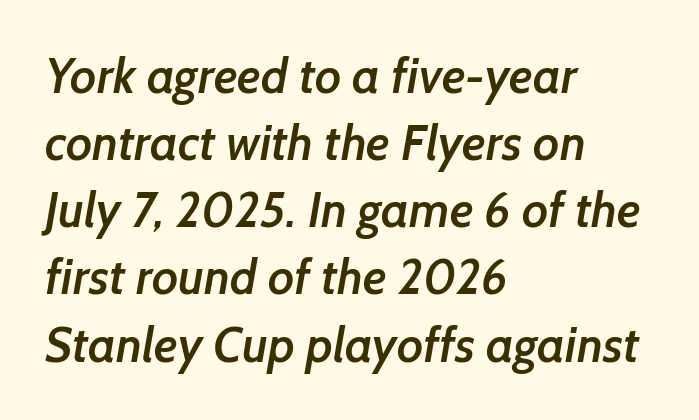
{"serif": "no", "bold": "semi", "weight": "semibold", "width": "normal", "stroke_contrast": "low", "x_height": "medium", "monospaced": "no", "underline": "no", "align": "left", "line_spacing": "normal", "line_spacing_ratio": 1.37, "letter_spacing": "normal", "letter_spacing_em": 0.0, "glyph_px": 49}
